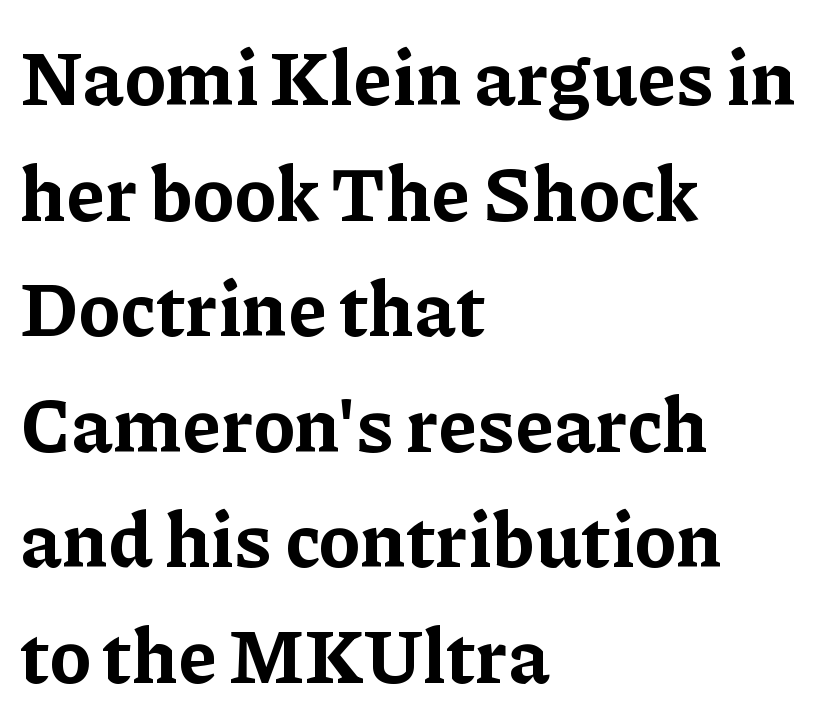
Q: Is the text bold? A: Yes.
Q: Is the text italic (slanted)? A: No, it is upright.
Q: Is the typeface a serif or a sans-serif typeface? A: Serif.
Q: Is the text underlined? A: No.
Q: How is the paragraph aligned? A: Left-aligned.
Q: Is the spacing between letters normal or unusually wide? A: Normal.
Q: Is the spacing between lines tight, normal or loose? A: Normal.
Q: Width (condensed, normal, or wide)? A: Normal.
Q: Stroke contrast? A: Low.
Q: x-height? A: Medium.
Q: Monospaced? A: No.
